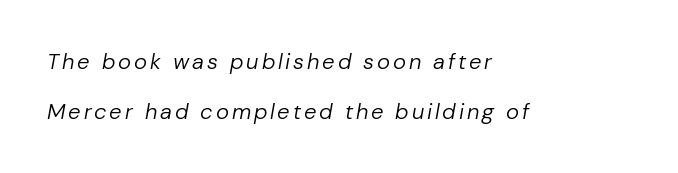
Q: Is the text bold? A: No.
Q: Is the text italic (slanted)? A: Yes, it leans right by about 10 degrees.
Q: Is the text underlined? A: No.
Q: How is the paragraph aligned? A: Left-aligned.
Q: Is the spacing between lines tight, normal or loose? A: Loose.
